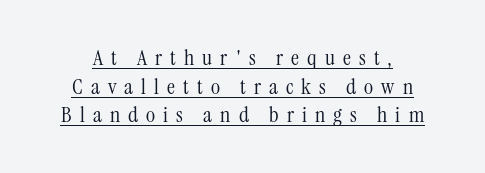
The passage shown is underscored from start to finish. The rows are spaced the way most documents space them. A typesetter would mark this as roman, not italic. A typesetter would call this heavily tracked-out type.
